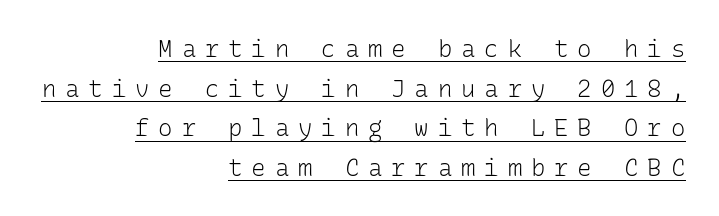
Q: Is the text bold? A: No.
Q: Is the text italic (slanted)? A: No, it is upright.
Q: Is the text underlined? A: Yes.
Q: How is the paragraph aligned? A: Right-aligned.
Q: Is the spacing between letters normal or unusually wide? A: Unusually wide.
Q: Is the spacing between lines tight, normal or loose? A: Normal.
